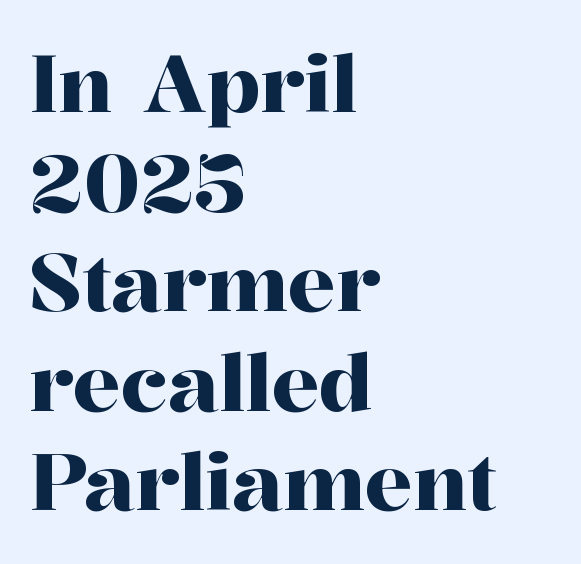
Q: Is the text italic (slanted)? A: No, it is upright.
Q: Is the typeface a serif or a sans-serif typeface? A: Serif.
Q: Is the text underlined? A: No.
Q: How is the paragraph aligned? A: Left-aligned.
Q: Is the spacing between letters normal or unusually wide? A: Normal.
Q: Is the spacing between lines tight, normal or loose? A: Normal.
Q: Width (condensed, normal, or wide)? A: Normal.
Q: Stroke contrast? A: High.
Q: x-height? A: Medium.
Q: Monospaced? A: No.
